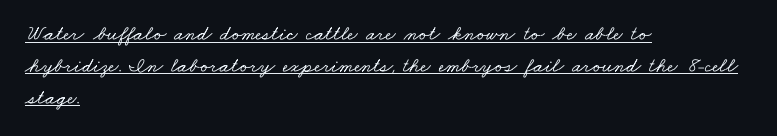
{"underline": "yes", "align": "left", "line_spacing": "normal", "line_spacing_ratio": 1.52, "letter_spacing": "normal", "letter_spacing_em": 0.0, "glyph_px": 21}
